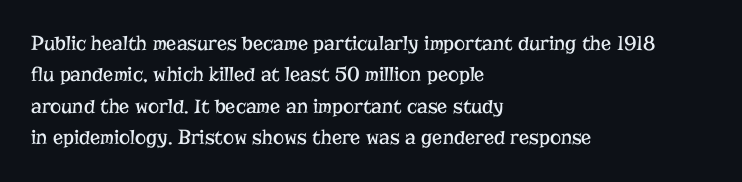
{"italic": "no", "bold": "no", "underline": "no", "align": "left", "line_spacing": "normal", "line_spacing_ratio": 1.5, "letter_spacing": "normal", "letter_spacing_em": 0.0, "glyph_px": 21}
